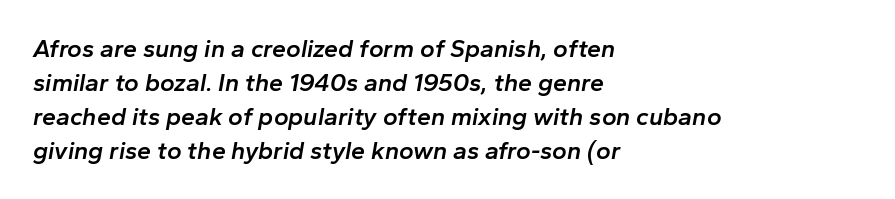
Honestly, the letter spacing is just normal — you wouldn't notice it. This sample uses an oblique cut, with every glyph tilted off the vertical. Every row of glyphs begins at an identical x-position on the left. The space directly below the letters is spotless.
